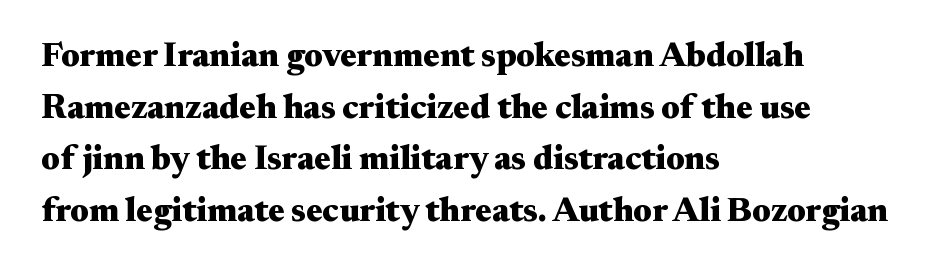
{"serif": "yes", "italic": "no", "bold": "yes", "weight": "heavy", "width": "wide", "stroke_contrast": "medium", "x_height": "small", "monospaced": "no", "underline": "no", "align": "left", "line_spacing": "normal", "line_spacing_ratio": 1.52, "letter_spacing": "normal", "letter_spacing_em": 0.0, "glyph_px": 34}
